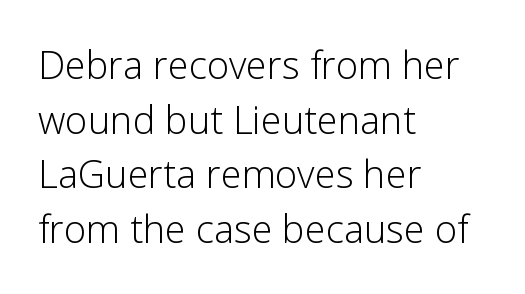
Q: Is the text bold? A: No.
Q: Is the text italic (slanted)? A: No, it is upright.
Q: Is the typeface a serif or a sans-serif typeface? A: Sans-serif.
Q: Is the text underlined? A: No.
Q: How is the paragraph aligned? A: Left-aligned.
Q: Is the spacing between letters normal or unusually wide? A: Normal.
Q: Is the spacing between lines tight, normal or loose? A: Normal.
Q: Width (condensed, normal, or wide)? A: Normal.
Q: Stroke contrast? A: Low.
Q: x-height? A: Medium.
Q: Monospaced? A: No.
